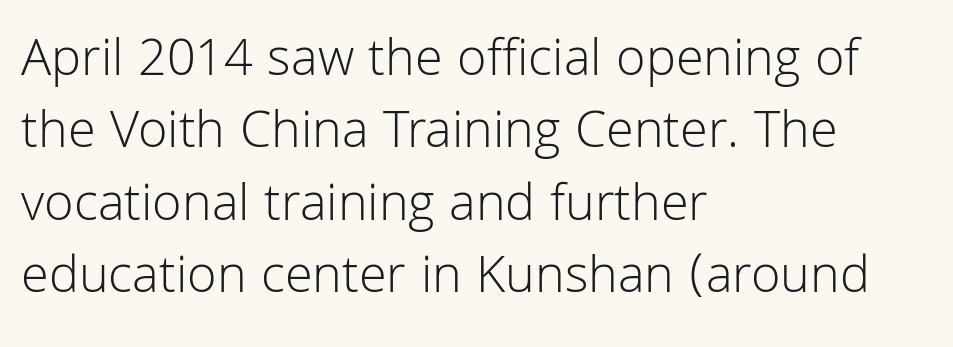
These lines are rendered in a variable-pitch font. Does extra space separate the letters? No, they use regular spacing. The lines sit at an ordinary, default distance from one another. The baseline area is clear. Ink coverage per letter is moderate at most.
